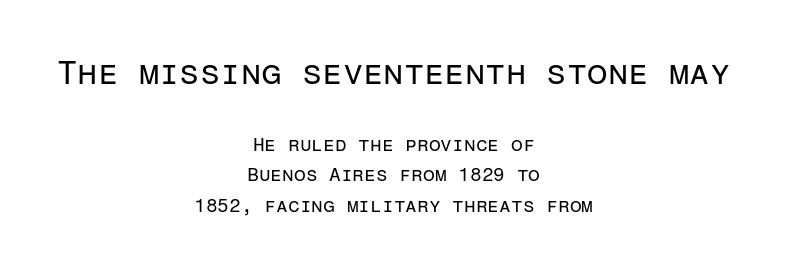
The image shows 33 px regular-weight sans-serif type, upright, monospaced; set centered, normal line spacing (1.61x), normal letter spacing, not underlined; the first (top) block is 1.74x larger; low stroke contrast and a medium x-height.
